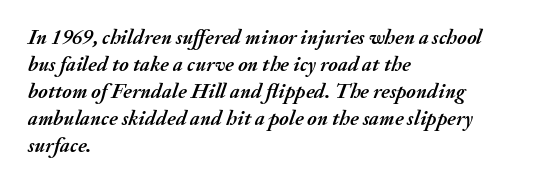
The image shows 21 px bold type, italic (leaning right); set left-aligned, normal line spacing (1.29x), normal letter spacing, not underlined.
